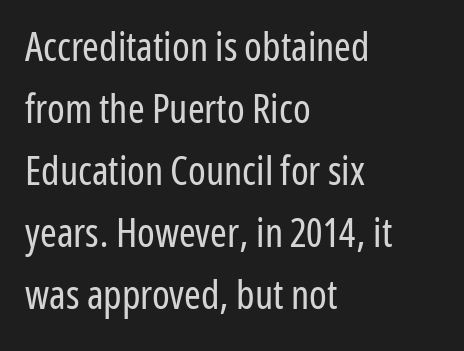
Q: Is the text bold? A: No.
Q: Is the text italic (slanted)? A: No, it is upright.
Q: Is the typeface a serif or a sans-serif typeface? A: Sans-serif.
Q: Is the text underlined? A: No.
Q: How is the paragraph aligned? A: Left-aligned.
Q: Is the spacing between letters normal or unusually wide? A: Normal.
Q: Is the spacing between lines tight, normal or loose? A: Normal.
Q: Width (condensed, normal, or wide)? A: Condensed.
Q: Stroke contrast? A: Low.
Q: x-height? A: Medium.
Q: Monospaced? A: No.
